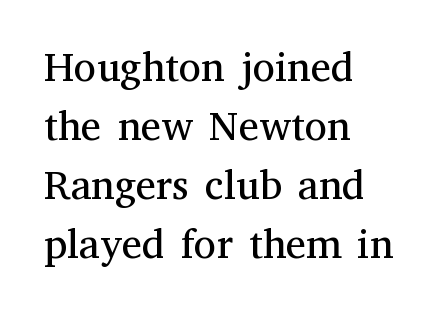
This sample has the flowing, uneven cadence of proportional lettering. The weight tops out at a normal text grade. These lines were composed using upright roman letters. In terms of letterform style, serifs are clearly present.
